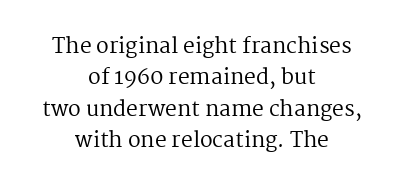
{"italic": "no", "bold": "no", "underline": "no", "align": "center", "line_spacing": "normal", "line_spacing_ratio": 1.49, "letter_spacing": "normal", "letter_spacing_em": 0.0, "glyph_px": 21}
